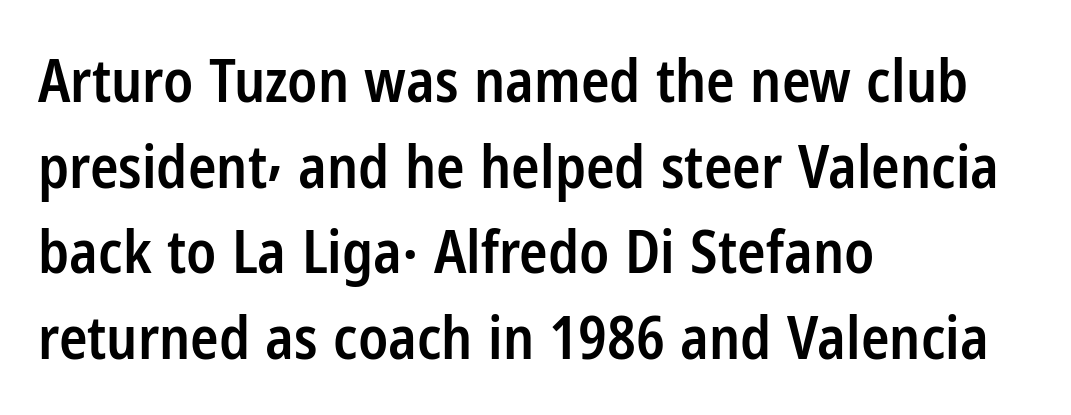
Q: Is the text bold? A: Semi-bold.
Q: Is the text italic (slanted)? A: No, it is upright.
Q: Is the typeface a serif or a sans-serif typeface? A: Sans-serif.
Q: Is the text underlined? A: No.
Q: How is the paragraph aligned? A: Left-aligned.
Q: Is the spacing between letters normal or unusually wide? A: Normal.
Q: Is the spacing between lines tight, normal or loose? A: Normal.
Q: Width (condensed, normal, or wide)? A: Condensed.
Q: Stroke contrast? A: Low.
Q: x-height? A: Medium.
Q: Monospaced? A: No.
